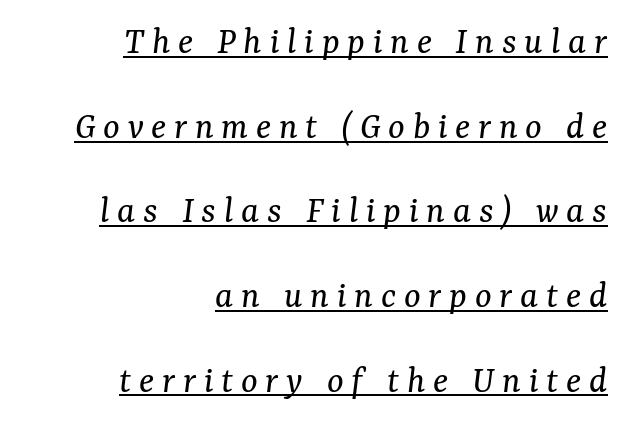
The image shows 39 px regular-weight serif type, italic (leaning right); set right-aligned, loose line spacing (2.17x), unusually wide letter spacing (+0.2 em), underlined; medium stroke contrast and a medium x-height.
